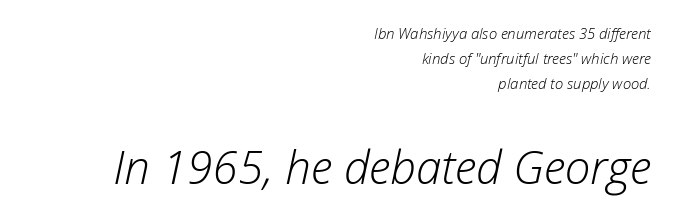
Q: Is the text bold? A: No.
Q: Is the text italic (slanted)? A: Yes, it leans right by about 12 degrees.
Q: Is the text underlined? A: No.
Q: How is the paragraph aligned? A: Right-aligned.
Q: Is the spacing between letters normal or unusually wide? A: Normal.
Q: Is the spacing between lines tight, normal or loose? A: Normal.
Q: Which block of text is set in a larger size, the first (top) or the second (bottom)? A: The second (bottom) one.
Q: Width (condensed, normal, or wide)? A: Normal.
Q: Stroke contrast? A: Low.
Q: x-height? A: Medium.
Q: Monospaced? A: No.
